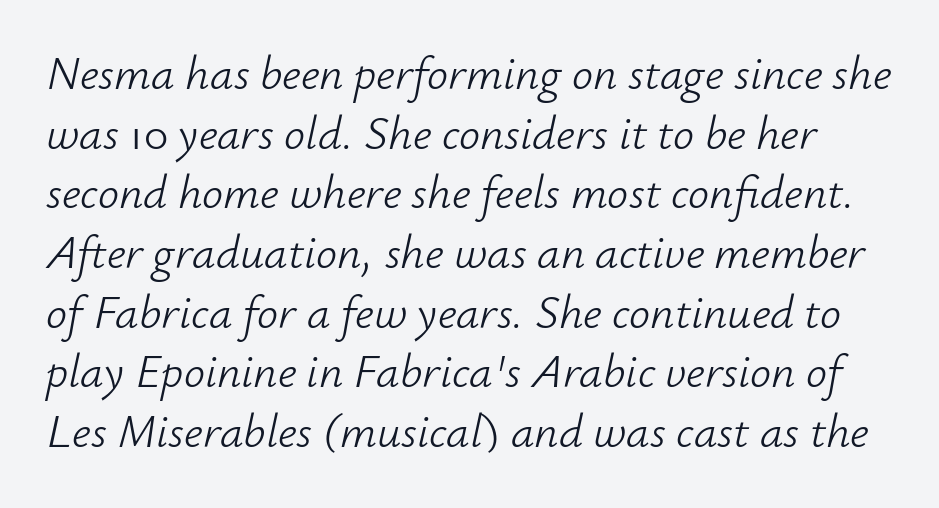
Q: Is the text bold? A: No.
Q: Is the text italic (slanted)? A: Yes, it leans right by about 12 degrees.
Q: Is the text underlined? A: No.
Q: Is the spacing between letters normal or unusually wide? A: Normal.
Q: Is the spacing between lines tight, normal or loose? A: Normal.
Q: Width (condensed, normal, or wide)? A: Normal.
Q: Stroke contrast? A: Low.
Q: x-height? A: Small.
Q: Monospaced? A: No.
